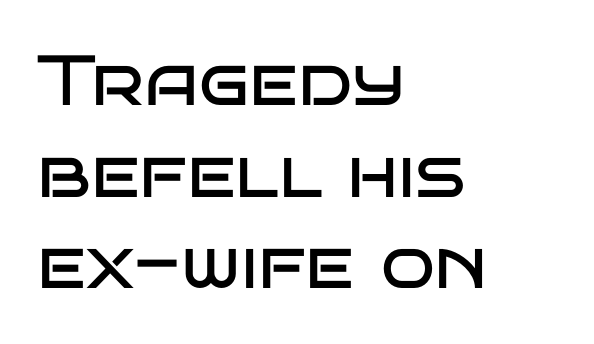
Q: Is the text bold? A: No.
Q: Is the text italic (slanted)? A: No, it is upright.
Q: Is the typeface a serif or a sans-serif typeface? A: Sans-serif.
Q: Is the text underlined? A: No.
Q: How is the paragraph aligned? A: Left-aligned.
Q: Is the spacing between letters normal or unusually wide? A: Normal.
Q: Is the spacing between lines tight, normal or loose? A: Normal.
Q: Width (condensed, normal, or wide)? A: Wide.
Q: Stroke contrast? A: Low.
Q: x-height? A: Large.
Q: Monospaced? A: No.
